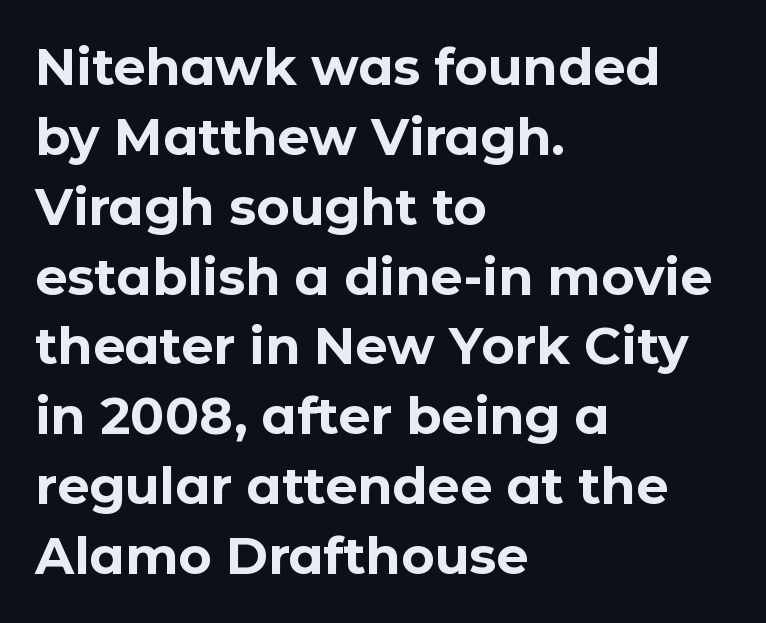
Q: Is the text bold? A: Yes.
Q: Is the text italic (slanted)? A: No, it is upright.
Q: Is the typeface a serif or a sans-serif typeface? A: Sans-serif.
Q: Is the text underlined? A: No.
Q: How is the paragraph aligned? A: Left-aligned.
Q: Is the spacing between letters normal or unusually wide? A: Normal.
Q: Is the spacing between lines tight, normal or loose? A: Normal.
Q: Width (condensed, normal, or wide)? A: Normal.
Q: Stroke contrast? A: Low.
Q: x-height? A: Medium.
Q: Monospaced? A: No.
